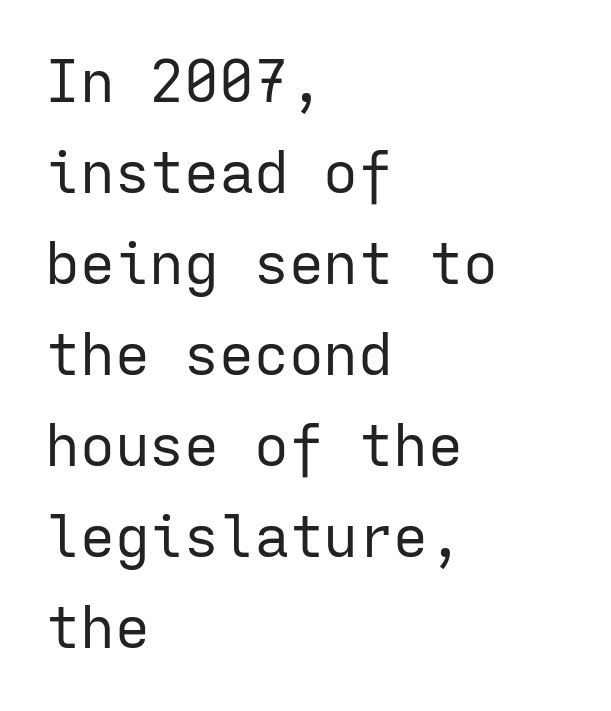
The rag falls on the right side of this text block. A roman cut, with each character standing at attention. The rows are spaced the way most documents space them. Monospaced: the letters line up in strict vertical columns. Compared with a typical body face, this is equally light or lighter still. Between one letter and the next there's only the usual sliver of space.
